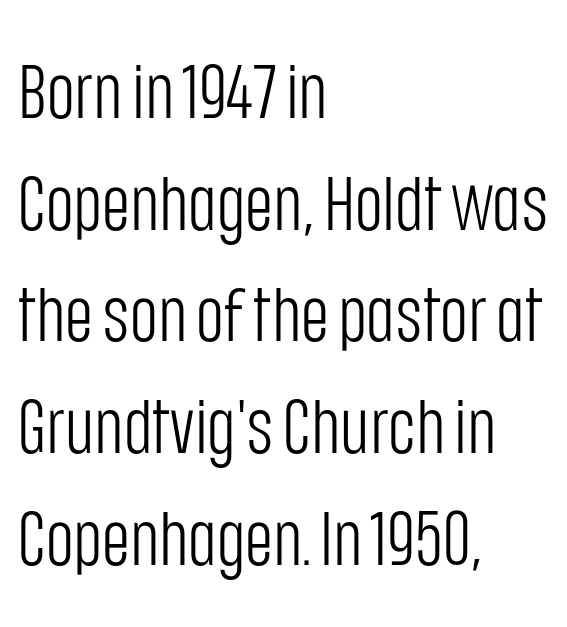
{"serif": "no", "italic": "no", "bold": "no", "weight": "light", "width": "condensed", "stroke_contrast": "low", "x_height": "large", "monospaced": "no", "underline": "no", "align": "left", "line_spacing": "normal", "line_spacing_ratio": 1.47, "letter_spacing": "normal", "letter_spacing_em": 0.0, "glyph_px": 76}
